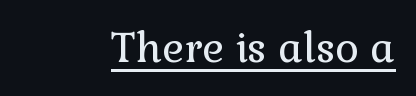
The image shows 41 px regular-weight serif type, upright; set normal letter spacing, underlined; a medium x-height.
